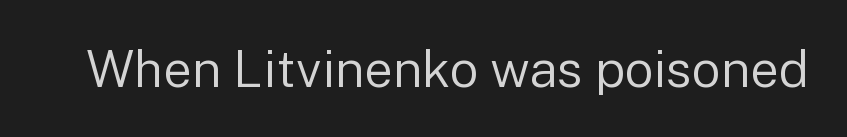
{"serif": "no", "italic": "no", "bold": "no", "weight": "regular", "width": "normal", "stroke_contrast": "low", "x_height": "medium", "monospaced": "no", "underline": "no", "letter_spacing": "normal", "letter_spacing_em": 0.0, "glyph_px": 51}
